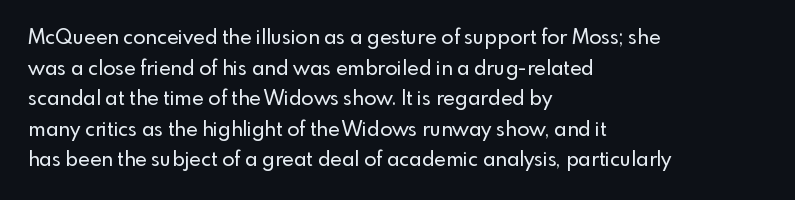
The image shows 20 px text type, upright; set left-aligned, normal line spacing (1.53x), normal letter spacing, not underlined.
